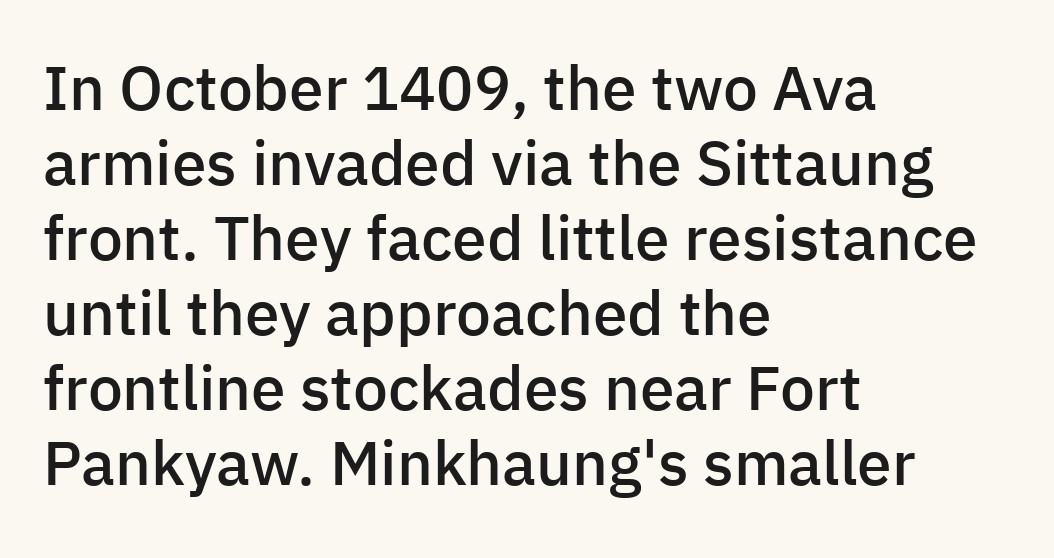
Q: Is the text bold? A: Semi-bold.
Q: Is the text italic (slanted)? A: No, it is upright.
Q: Is the typeface a serif or a sans-serif typeface? A: Sans-serif.
Q: Is the text underlined? A: No.
Q: How is the paragraph aligned? A: Left-aligned.
Q: Is the spacing between letters normal or unusually wide? A: Normal.
Q: Width (condensed, normal, or wide)? A: Normal.
Q: Stroke contrast? A: Low.
Q: x-height? A: Medium.
Q: Monospaced? A: No.
